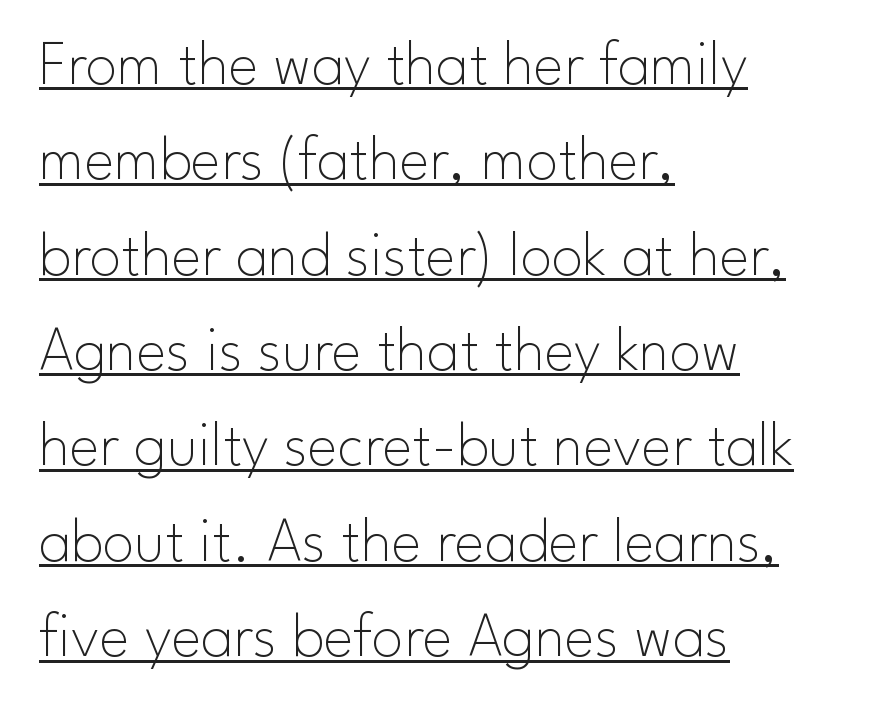
Q: Is the text bold? A: No.
Q: Is the text italic (slanted)? A: No, it is upright.
Q: Is the typeface a serif or a sans-serif typeface? A: Sans-serif.
Q: Is the text underlined? A: Yes.
Q: How is the paragraph aligned? A: Left-aligned.
Q: Is the spacing between letters normal or unusually wide? A: Normal.
Q: Is the spacing between lines tight, normal or loose? A: Normal.
Q: Width (condensed, normal, or wide)? A: Normal.
Q: Stroke contrast? A: Low.
Q: x-height? A: Small.
Q: Monospaced? A: No.
